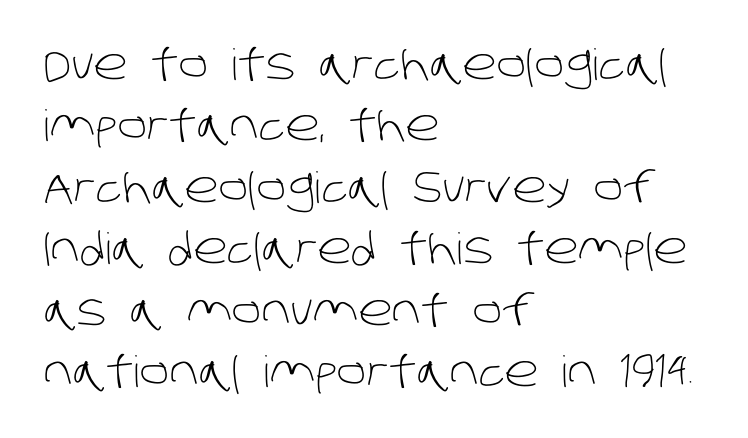
{"serif": "no", "bold": "no", "weight": "light", "width": "normal", "stroke_contrast": "low", "x_height": "large", "monospaced": "no", "underline": "no", "align": "left", "line_spacing": "normal", "line_spacing_ratio": 1.43, "letter_spacing": "normal", "letter_spacing_em": 0.0, "glyph_px": 43}
